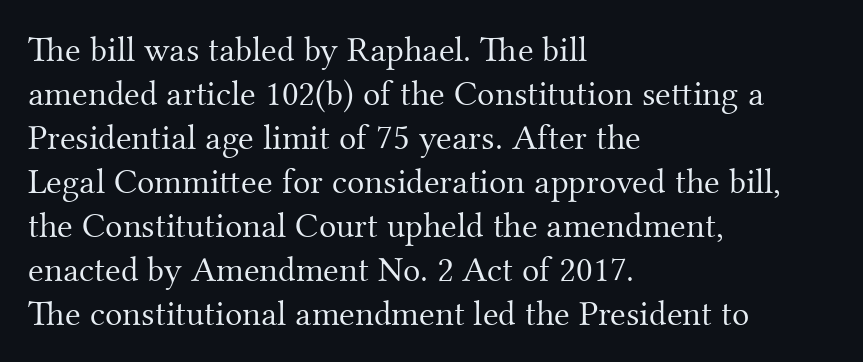
{"serif": "yes", "italic": "no", "bold": "no", "weight": "light", "width": "normal", "stroke_contrast": "medium", "x_height": "small", "monospaced": "no", "underline": "no", "align": "left", "line_spacing_ratio": 1.22, "letter_spacing": "normal", "letter_spacing_em": 0.0, "glyph_px": 36}
